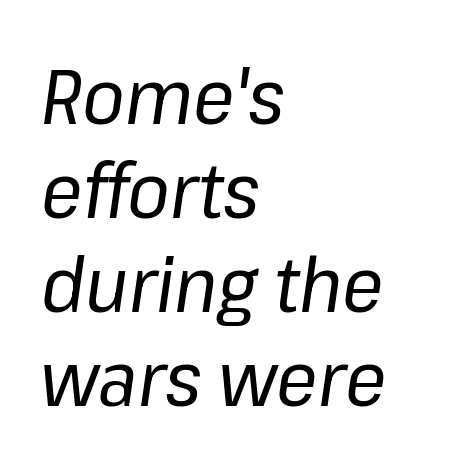
Q: Is the text bold? A: No.
Q: Is the text italic (slanted)? A: Yes, it leans right by about 8 degrees.
Q: Is the text underlined? A: No.
Q: How is the paragraph aligned? A: Left-aligned.
Q: Is the spacing between letters normal or unusually wide? A: Normal.
Q: Width (condensed, normal, or wide)? A: Normal.
Q: Stroke contrast? A: Low.
Q: x-height? A: Medium.
Q: Monospaced? A: No.
